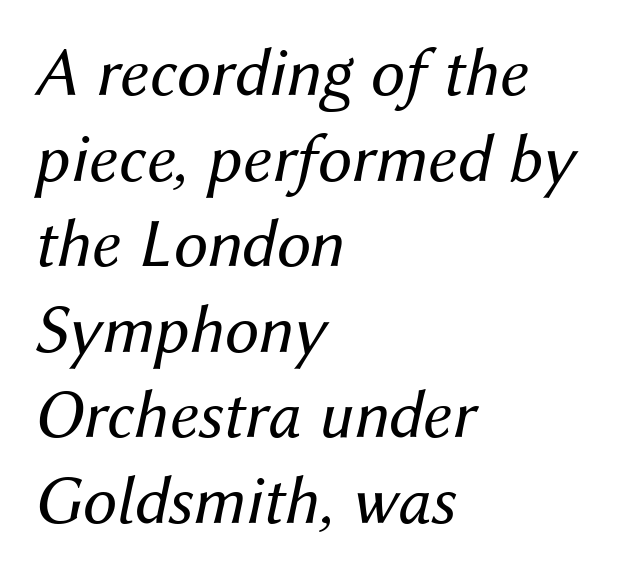
{"italic": "yes", "lean": "right", "slant_degrees": 12, "bold": "no", "weight": "regular", "width": "normal", "stroke_contrast": "medium", "x_height": "medium", "monospaced": "no", "underline": "no", "align": "left", "line_spacing_ratio": 1.24, "letter_spacing": "normal", "letter_spacing_em": 0.0, "glyph_px": 69}
